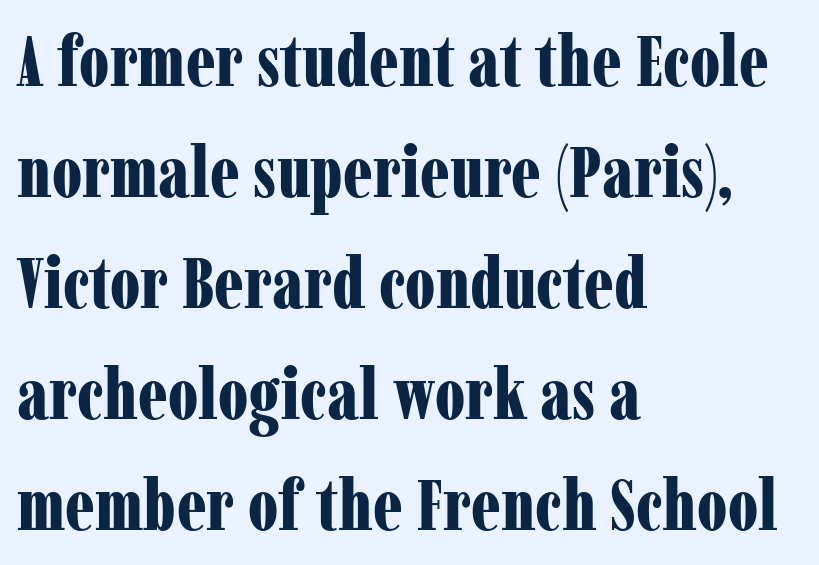
The line texture is even and compact thanks to regular tracking. Here the designer chose a conventional face with non-uniform glyph widths. Horizontally, the lines are justified to the leading edge only. Plenty of ink on the page — the face is bold. Notice how the stems are strictly vertical — no italics here. The strip under each line holds only bare page.
